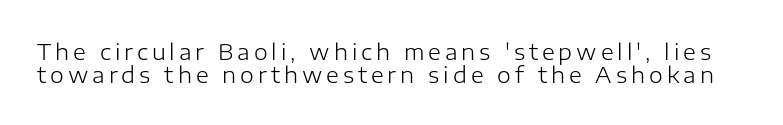
The image shows 22 px text type, upright; set tight line spacing (1.04x), not underlined.
